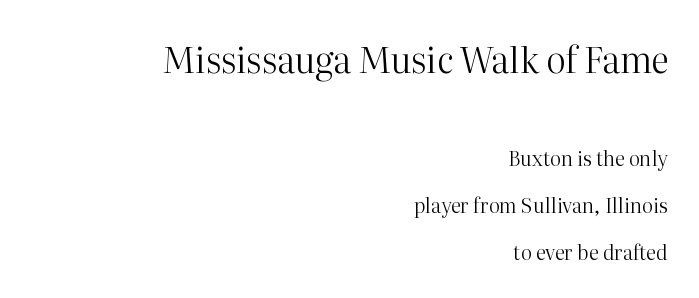
The image shows 35 px regular-weight serif type, upright; set right-aligned, loose line spacing (2.36x), normal letter spacing, not underlined; the first (top) block is 1.75x larger; high stroke contrast and a medium x-height.
